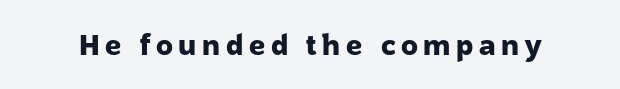
The image shows 28 px heavy sans-serif type, upright; set unusually wide letter spacing (+0.2 em), not underlined; low stroke contrast and a medium x-height.
